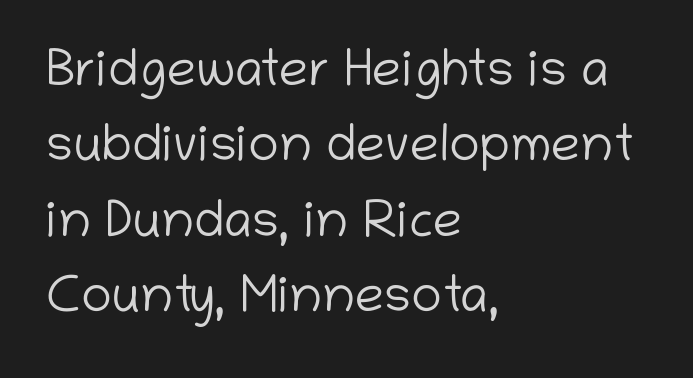
The image shows 52 px light sans-serif type, upright; set left-aligned, normal line spacing (1.45x), normal letter spacing, not underlined; low stroke contrast and a medium x-height.
